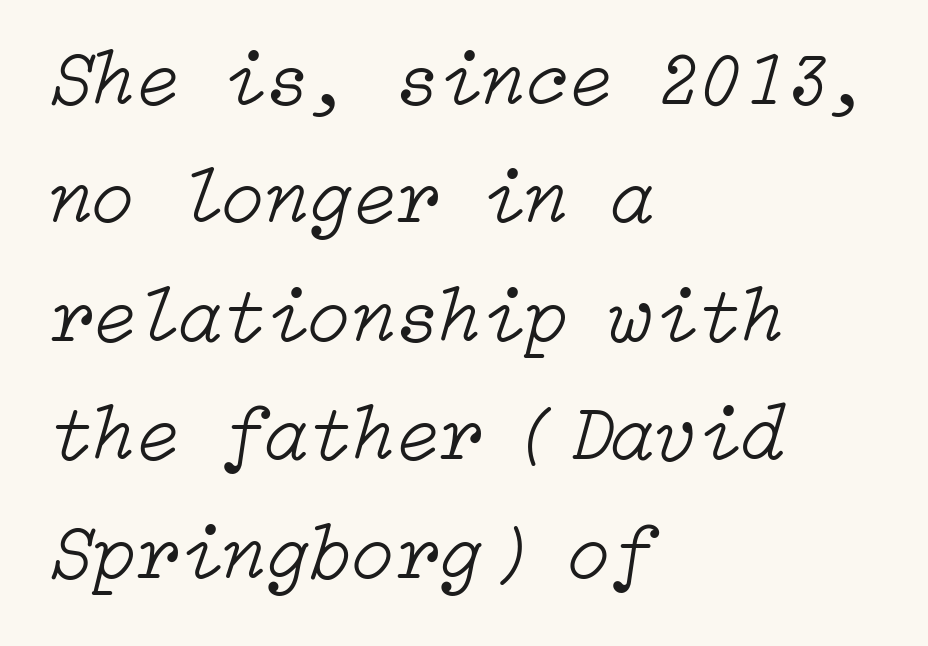
The image shows 79 px light type, italic (leaning right); set left-aligned, normal line spacing (1.5x), normal letter spacing, not underlined; low stroke contrast and a medium x-height.
